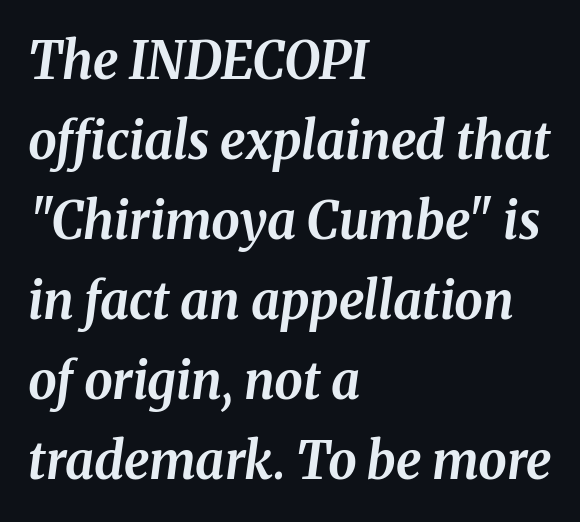
{"italic": "yes", "lean": "right", "slant_degrees": 8, "bold": "yes", "weight": "bold", "width": "normal", "stroke_contrast": "medium", "x_height": "medium", "monospaced": "no", "underline": "no", "align": "left", "line_spacing": "normal", "line_spacing_ratio": 1.57, "letter_spacing": "normal", "letter_spacing_em": 0.0, "glyph_px": 51}
